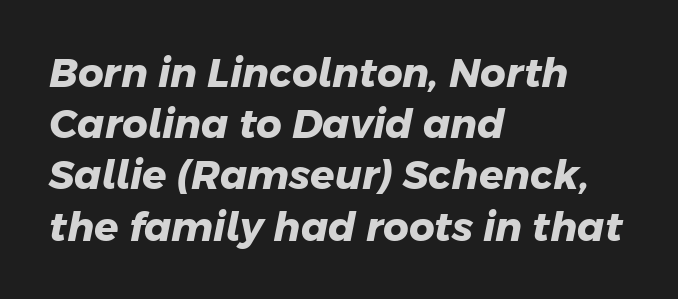
Q: Is the text bold? A: Yes.
Q: Is the typeface a serif or a sans-serif typeface? A: Sans-serif.
Q: Is the text underlined? A: No.
Q: How is the paragraph aligned? A: Left-aligned.
Q: Is the spacing between letters normal or unusually wide? A: Normal.
Q: Is the spacing between lines tight, normal or loose? A: Normal.
Q: Width (condensed, normal, or wide)? A: Normal.
Q: Stroke contrast? A: Low.
Q: x-height? A: Medium.
Q: Monospaced? A: No.
